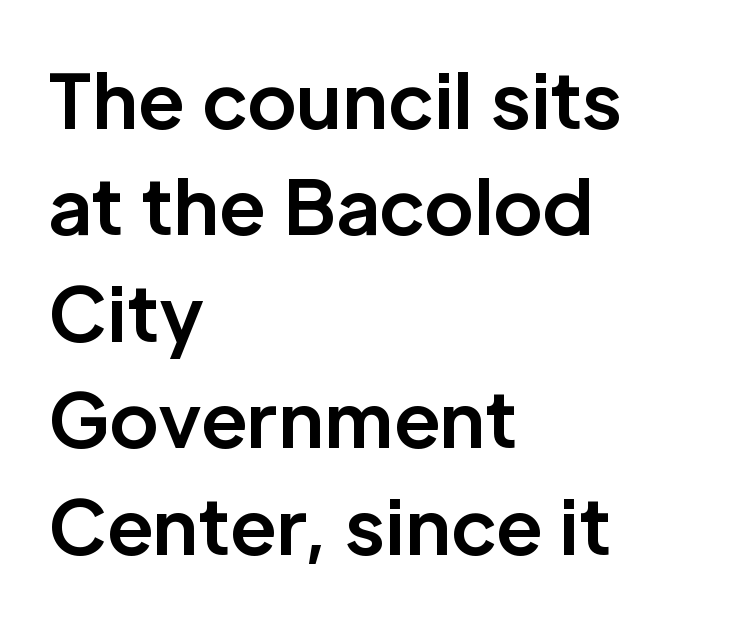
{"serif": "no", "italic": "no", "bold": "yes", "weight": "bold", "width": "normal", "stroke_contrast": "low", "x_height": "medium", "monospaced": "no", "underline": "no", "align": "left", "line_spacing": "normal", "line_spacing_ratio": 1.42, "letter_spacing": "normal", "letter_spacing_em": 0.0, "glyph_px": 75}
